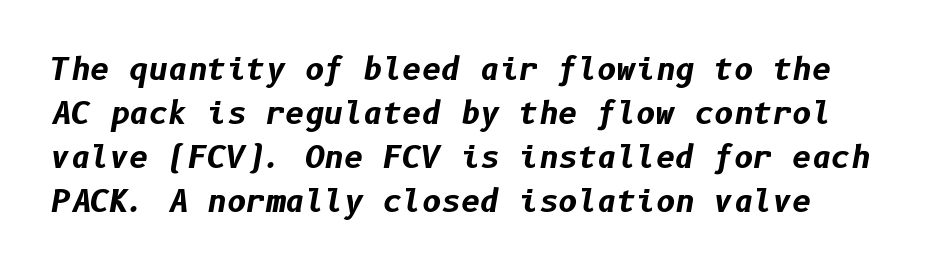
Q: Is the text bold? A: Yes.
Q: Is the text italic (slanted)? A: Yes, it leans right by about 10 degrees.
Q: Is the text underlined? A: No.
Q: Is the spacing between letters normal or unusually wide? A: Normal.
Q: Is the spacing between lines tight, normal or loose? A: Normal.
Q: Width (condensed, normal, or wide)? A: Normal.
Q: Stroke contrast? A: Low.
Q: x-height? A: Medium.
